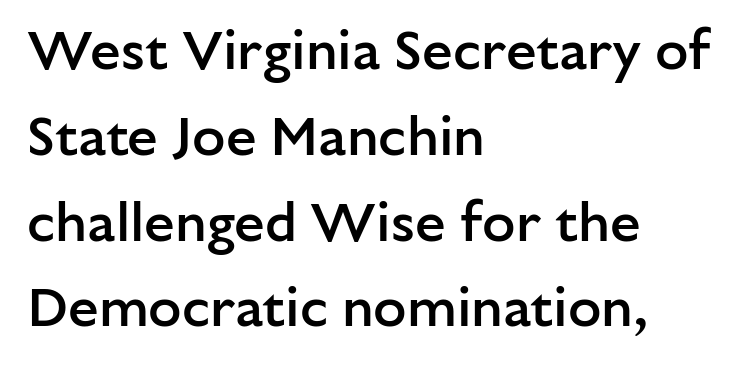
Q: Is the text bold? A: Semi-bold.
Q: Is the text italic (slanted)? A: No, it is upright.
Q: Is the typeface a serif or a sans-serif typeface? A: Sans-serif.
Q: Is the text underlined? A: No.
Q: How is the paragraph aligned? A: Left-aligned.
Q: Is the spacing between letters normal or unusually wide? A: Normal.
Q: Is the spacing between lines tight, normal or loose? A: Normal.
Q: Width (condensed, normal, or wide)? A: Normal.
Q: Stroke contrast? A: Low.
Q: x-height? A: Medium.
Q: Monospaced? A: No.
